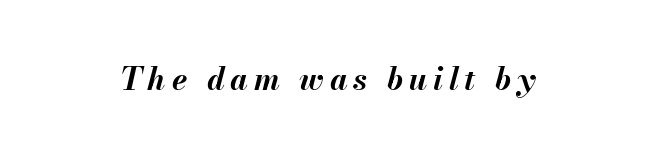
The image shows 31 px bold type, italic (leaning right); set not underlined; medium stroke contrast and a small x-height.
